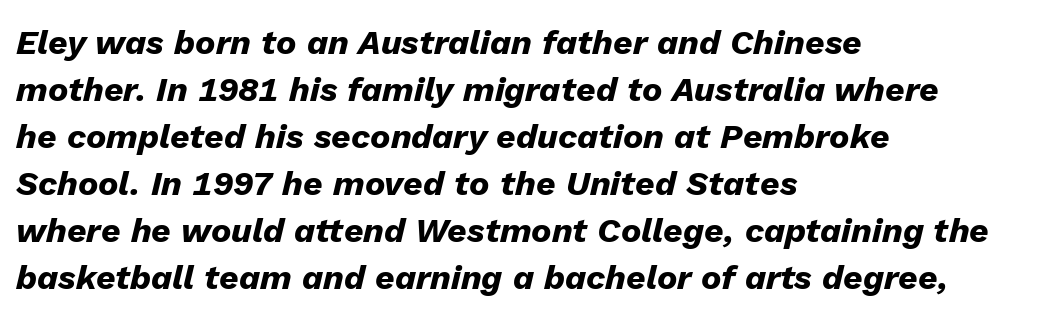
Q: Is the text bold? A: Yes.
Q: Is the text italic (slanted)? A: Yes, it leans right by about 13 degrees.
Q: Is the text underlined? A: No.
Q: How is the paragraph aligned? A: Left-aligned.
Q: Is the spacing between letters normal or unusually wide? A: Normal.
Q: Is the spacing between lines tight, normal or loose? A: Normal.
Q: Width (condensed, normal, or wide)? A: Normal.
Q: Stroke contrast? A: Low.
Q: x-height? A: Medium.
Q: Monospaced? A: No.
